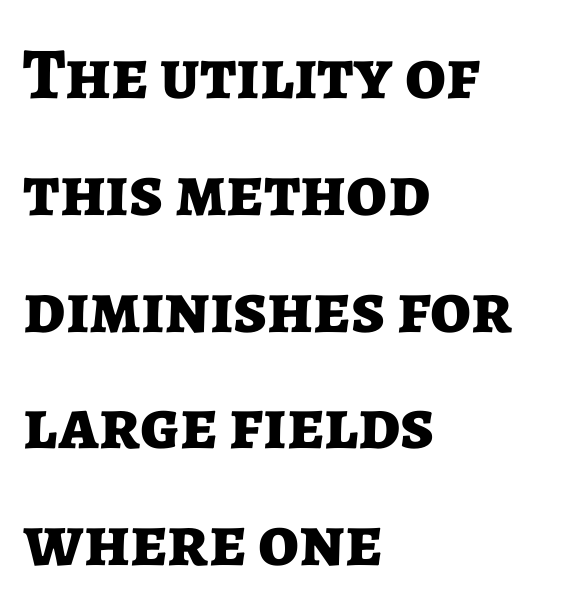
{"serif": "no", "italic": "no", "bold": "yes", "weight": "bold", "width": "normal", "stroke_contrast": "low", "x_height": "medium", "monospaced": "no", "underline": "no", "align": "left", "line_spacing": "normal", "line_spacing_ratio": 1.6, "letter_spacing": "normal", "letter_spacing_em": 0.0, "glyph_px": 73}
